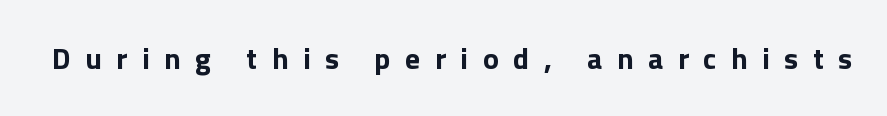
{"serif": "no", "italic": "no", "bold": "yes", "weight": "bold", "width": "normal", "x_height": "medium", "monospaced": "no", "underline": "no", "letter_spacing": "wide", "letter_spacing_em": 0.48, "glyph_px": 30}
